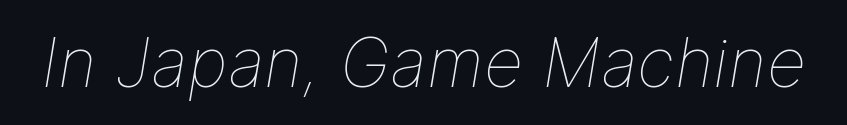
The image shows 68 px thin type, italic (leaning right); set normal letter spacing, not underlined; low stroke contrast and a medium x-height.
